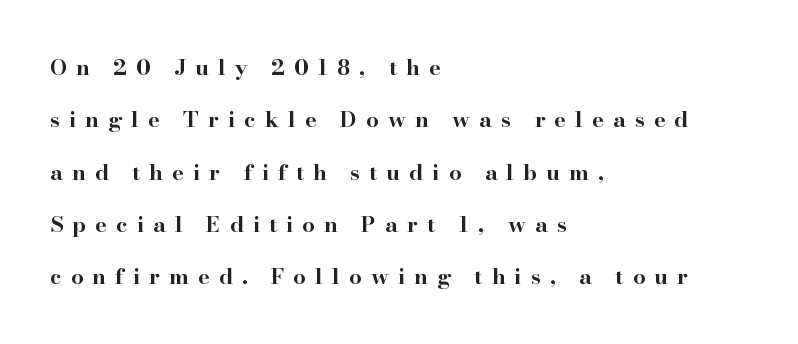
This sample is left-justified, so line endings fall wherever the words run out. Does extra space separate the letters? Yes, quite a lot of it. Has an underline been added? It has not. The rendering uses a bold face; every stroke is thick and dark. Regarding leading, the lines here are spaced well apart.
